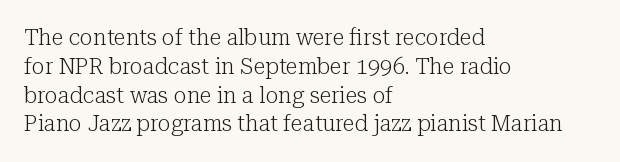
Q: Is the text bold? A: No.
Q: Is the text italic (slanted)? A: No, it is upright.
Q: Is the text underlined? A: No.
Q: How is the paragraph aligned? A: Left-aligned.
Q: Is the spacing between letters normal or unusually wide? A: Normal.
Q: Is the spacing between lines tight, normal or loose? A: Normal.
